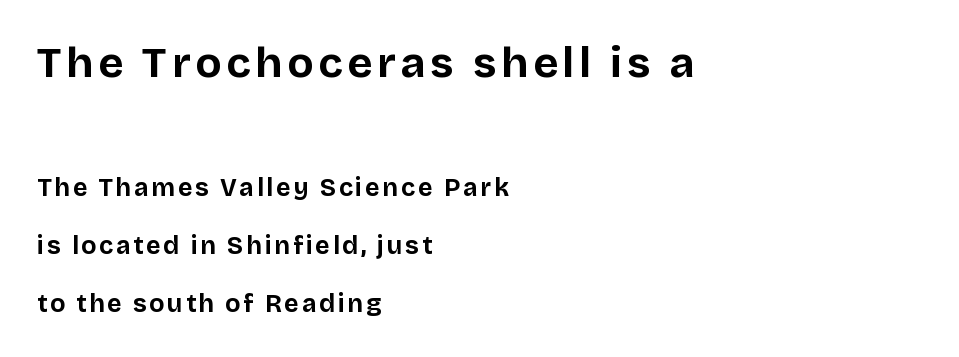
Q: Is the text bold? A: Yes.
Q: Is the text italic (slanted)? A: No, it is upright.
Q: Is the typeface a serif or a sans-serif typeface? A: Sans-serif.
Q: Is the text underlined? A: No.
Q: How is the paragraph aligned? A: Left-aligned.
Q: Is the spacing between lines tight, normal or loose? A: Loose.
Q: Which block of text is set in a larger size, the first (top) or the second (bottom)? A: The first (top) one.
Q: Width (condensed, normal, or wide)? A: Normal.
Q: Stroke contrast? A: Low.
Q: x-height? A: Large.
Q: Monospaced? A: No.
